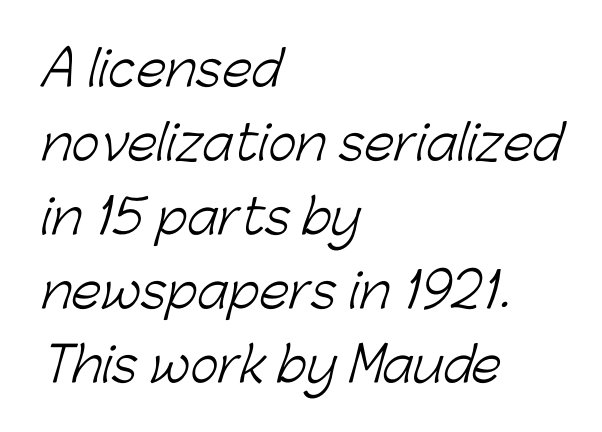
{"serif": "no", "bold": "no", "weight": "light", "width": "normal", "stroke_contrast": "low", "x_height": "medium", "monospaced": "no", "underline": "no", "align": "left", "line_spacing": "normal", "line_spacing_ratio": 1.54, "letter_spacing": "normal", "letter_spacing_em": 0.0, "glyph_px": 48}
